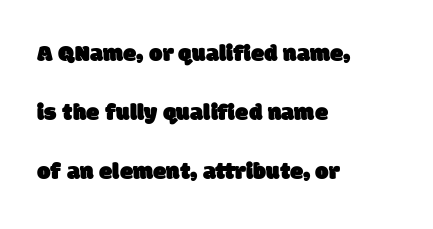
Here the glyphs are tracked normally, forming tight word shapes. Visually the block forms a straight wall on the left and a jagged coastline on the right. Descenders hang freely into open space. A great deal of white space separates one row of letters from the next.
